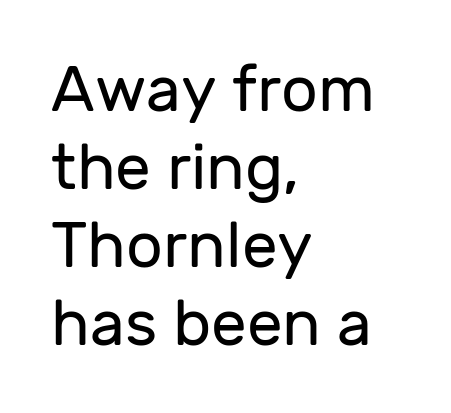
The tracking reads as untouched default to a designer's eye. Horizontally, the lines are justified to the leading edge only. Anything drawn beneath the words? Only blank space. The lettering holds an erect, upright posture throughout.
